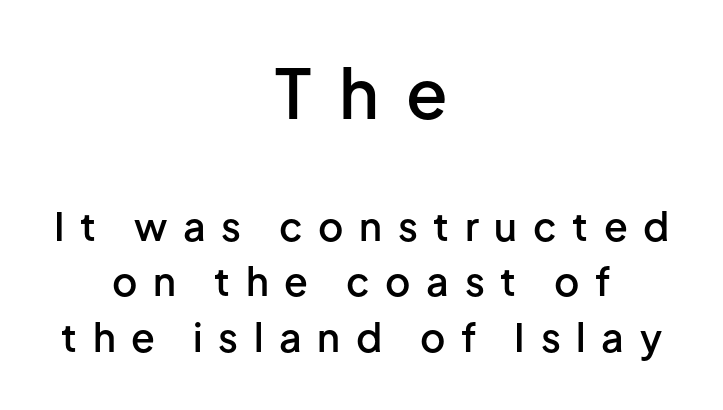
Q: Is the text bold? A: Semi-bold.
Q: Is the text italic (slanted)? A: No, it is upright.
Q: Is the typeface a serif or a sans-serif typeface? A: Sans-serif.
Q: Is the text underlined? A: No.
Q: How is the paragraph aligned? A: Centered.
Q: Is the spacing between letters normal or unusually wide? A: Unusually wide.
Q: Is the spacing between lines tight, normal or loose? A: Normal.
Q: Which block of text is set in a larger size, the first (top) or the second (bottom)? A: The first (top) one.
Q: Width (condensed, normal, or wide)? A: Normal.
Q: Stroke contrast? A: Low.
Q: x-height? A: Medium.
Q: Monospaced? A: No.
